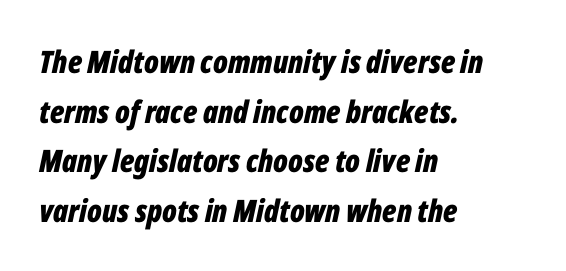
Q: Is the text bold? A: Yes.
Q: Is the text italic (slanted)? A: Yes, it leans right by about 12 degrees.
Q: Is the text underlined? A: No.
Q: How is the paragraph aligned? A: Left-aligned.
Q: Is the spacing between letters normal or unusually wide? A: Normal.
Q: Is the spacing between lines tight, normal or loose? A: Normal.
Q: Width (condensed, normal, or wide)? A: Condensed.
Q: Stroke contrast? A: Low.
Q: x-height? A: Medium.
Q: Monospaced? A: No.
